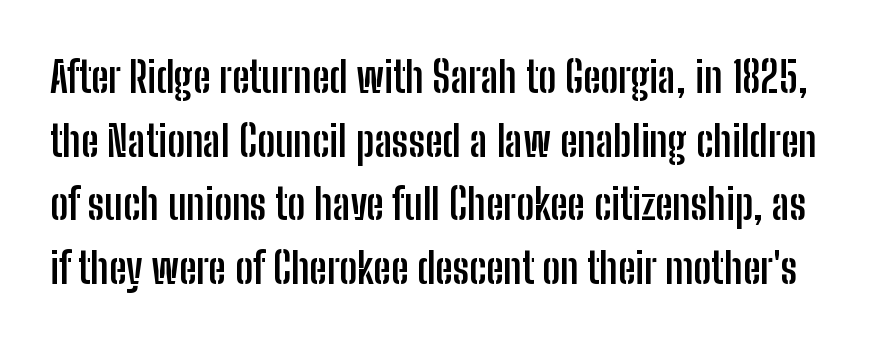
Does the weight exceed regular? Yes, all the way to bold. The line texture is even and compact thanks to regular tracking. Do the characters align in a grid? No, the font is proportional. Normally led — the rows are evenly, conventionally spaced.
